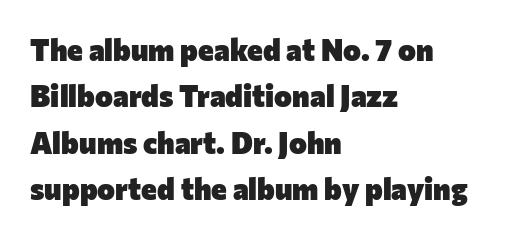
The image shows 30 px heavy sans-serif type, upright; set left-aligned, normal line spacing (1.55x), normal letter spacing, not underlined; low stroke contrast and a medium x-height.
